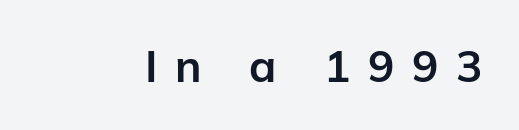
The face used here has the dense, thick strokes of a bold. Is this a fixed-width face? No — the glyphs have proportional, varying widths. This sample uses a sans-serif face. Vertical strokes here are truly vertical.
